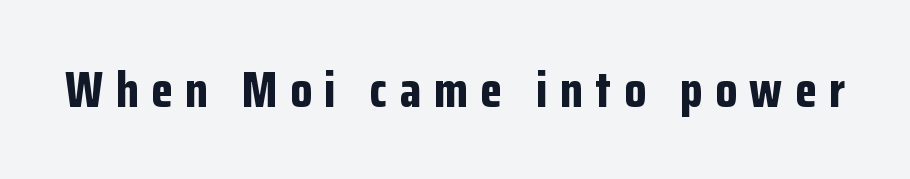
{"serif": "no", "italic": "no", "bold": "yes", "weight": "bold", "width": "condensed", "stroke_contrast": "low", "x_height": "medium", "monospaced": "no", "underline": "no", "letter_spacing": "wide", "letter_spacing_em": 0.25, "glyph_px": 50}
